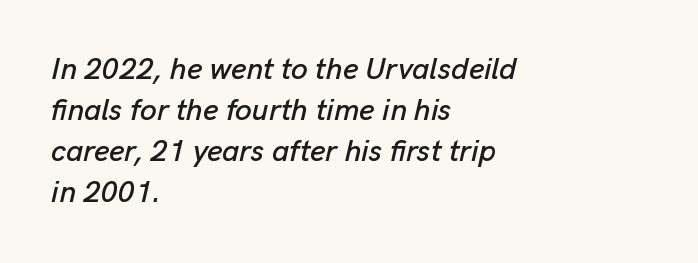
Posture: slanted. These lines are rendered in a variable-pitch font. Letters rest on an invisible, unmarked baseline. Interline gaps are of average width in this sample. The gaps between neighbouring characters are ordinary and unremarkable.
